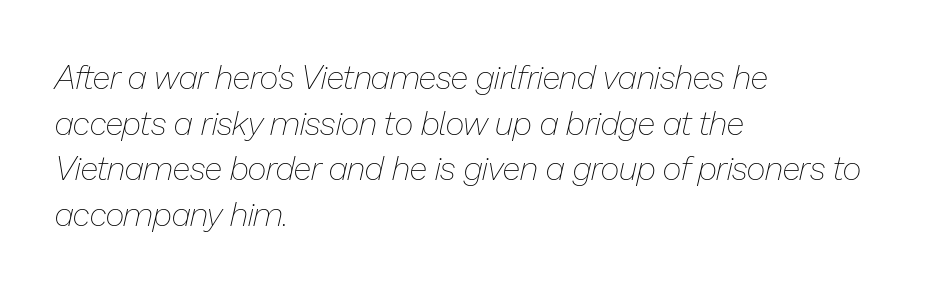
Q: Is the text bold? A: No.
Q: Is the text italic (slanted)? A: Yes, it leans right by about 13 degrees.
Q: Is the text underlined? A: No.
Q: How is the paragraph aligned? A: Left-aligned.
Q: Is the spacing between letters normal or unusually wide? A: Normal.
Q: Is the spacing between lines tight, normal or loose? A: Normal.
Q: Width (condensed, normal, or wide)? A: Normal.
Q: Stroke contrast? A: Low.
Q: x-height? A: Medium.
Q: Monospaced? A: No.
